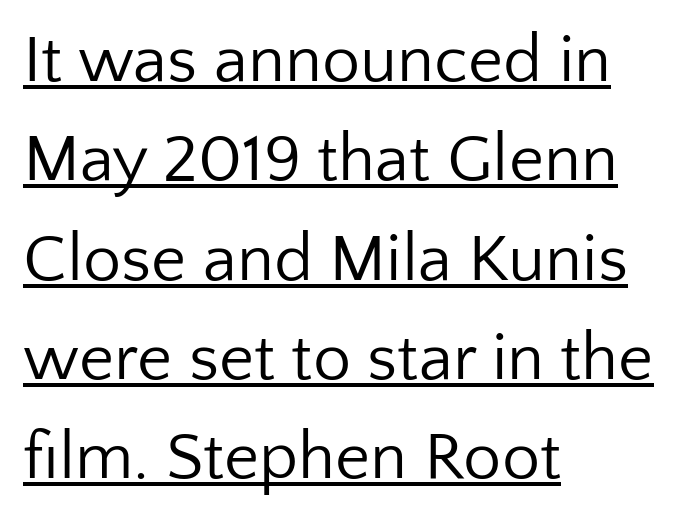
{"serif": "no", "italic": "no", "bold": "no", "weight": "regular", "width": "normal", "stroke_contrast": "low", "x_height": "medium", "monospaced": "no", "underline": "yes", "align": "left", "line_spacing": "normal", "line_spacing_ratio": 1.46, "letter_spacing": "normal", "letter_spacing_em": 0.0, "glyph_px": 68}
